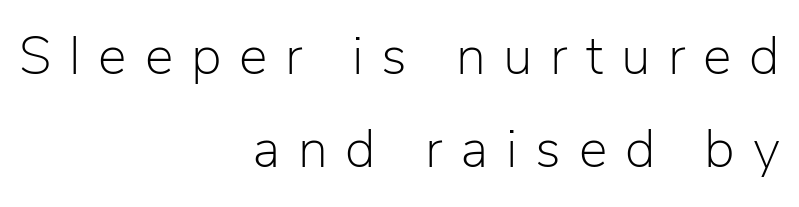
Q: Is the text bold? A: No.
Q: Is the text italic (slanted)? A: No, it is upright.
Q: Is the typeface a serif or a sans-serif typeface? A: Sans-serif.
Q: Is the text underlined? A: No.
Q: How is the paragraph aligned? A: Right-aligned.
Q: Is the spacing between letters normal or unusually wide? A: Unusually wide.
Q: Width (condensed, normal, or wide)? A: Normal.
Q: Stroke contrast? A: Low.
Q: x-height? A: Medium.
Q: Monospaced? A: No.
